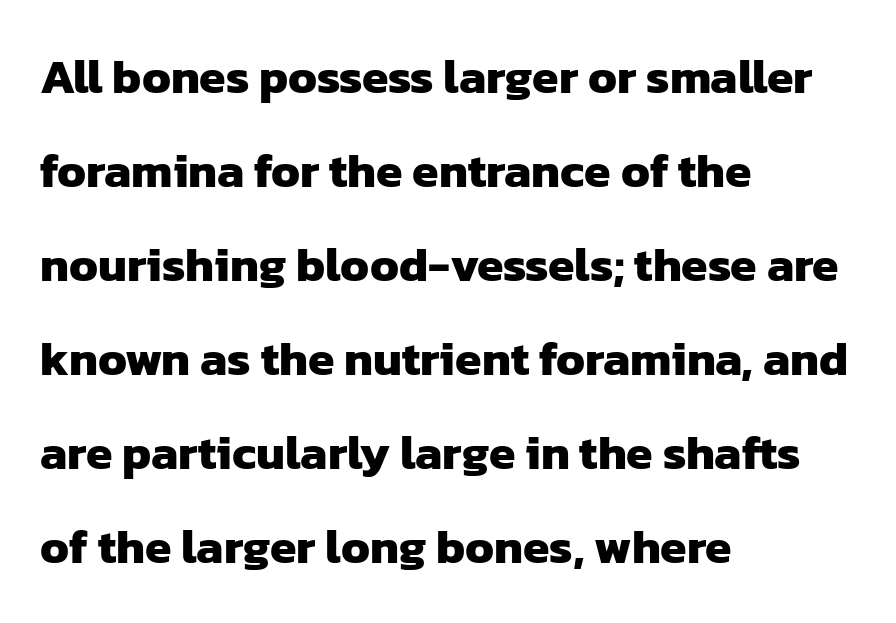
In terms of letterform style, serifs are entirely absent. Where is the straight margin? On the left. Each letter keeps its own natural width here, so spacing adapts to shape. Descender tails drop into unmarked territory.
